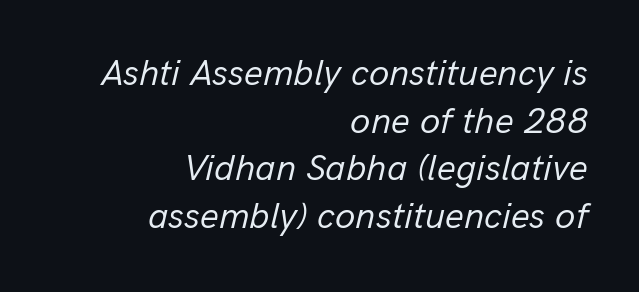
The image shows 37 px regular-weight type, italic (leaning right); set right-aligned, normal line spacing (1.29x), normal letter spacing, not underlined; low stroke contrast and a medium x-height.
